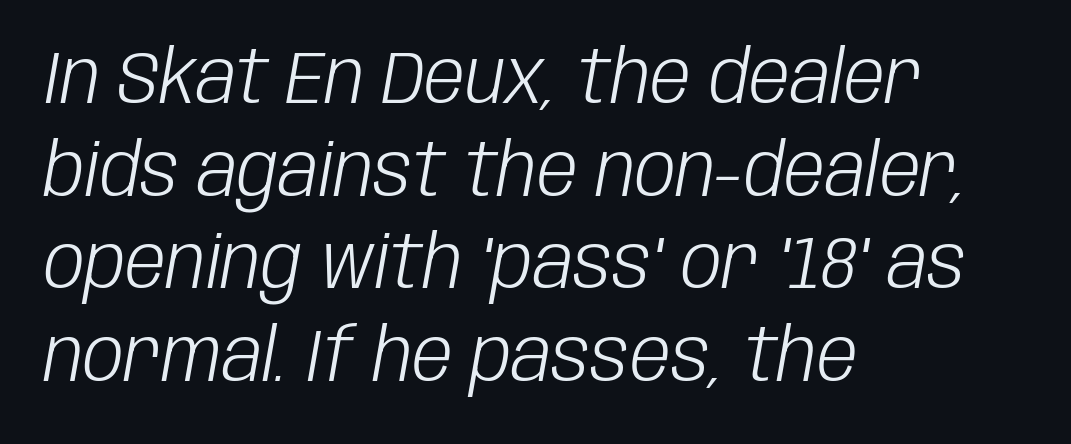
{"italic": "yes", "lean": "right", "slant_degrees": 10, "bold": "no", "weight": "light", "width": "condensed", "stroke_contrast": "low", "x_height": "large", "monospaced": "no", "underline": "no", "align": "left", "line_spacing": "normal", "line_spacing_ratio": 1.27, "letter_spacing": "normal", "letter_spacing_em": 0.0, "glyph_px": 73}
